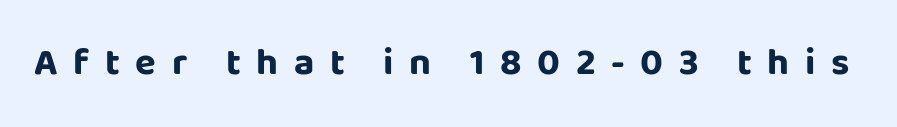
Someone cranked the tracking dial way up on this one. Nothing sits at the stroke ends, so this counts as sans-serif. Summary of weight: heavy, a full bold. This is roman type, the default non-slanted kind.
